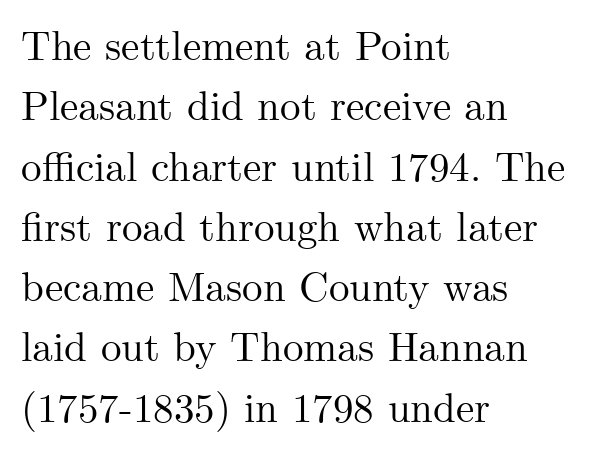
The area under the type is left untouched. The letters sit at their default tracking, neither squeezed nor spread. Look at the bottom of the vertical strokes: they flare into serifs here. If you drew a line through each stem, it would be perfectly vertical. This rendering uses left alignment, leaving the right contour irregular. Compared with typical paragraphs, the rows here are spaced about the same.
